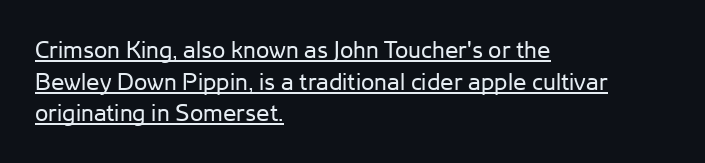
Q: Is the text bold? A: No.
Q: Is the text italic (slanted)? A: No, it is upright.
Q: Is the text underlined? A: Yes.
Q: How is the paragraph aligned? A: Left-aligned.
Q: Is the spacing between letters normal or unusually wide? A: Normal.
Q: Is the spacing between lines tight, normal or loose? A: Normal.
